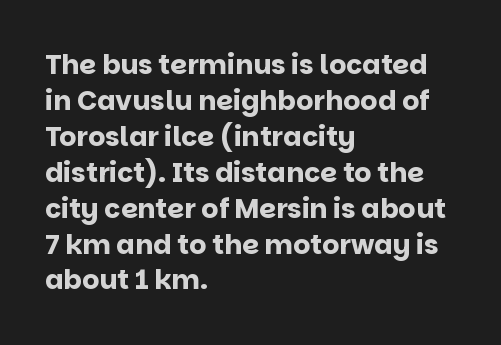
The image shows 27 px bold type, upright; set left-aligned, normal line spacing (1.33x), normal letter spacing, not underlined.
